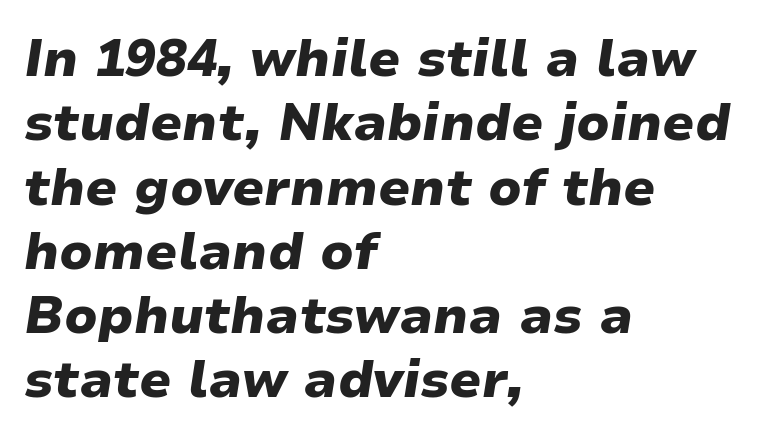
{"italic": "yes", "lean": "right", "slant_degrees": 9, "bold": "yes", "weight": "heavy", "width": "wide", "stroke_contrast": "low", "x_height": "medium", "monospaced": "no", "underline": "no", "align": "left", "line_spacing": "normal", "line_spacing_ratio": 1.26, "letter_spacing": "normal", "letter_spacing_em": 0.0, "glyph_px": 51}
